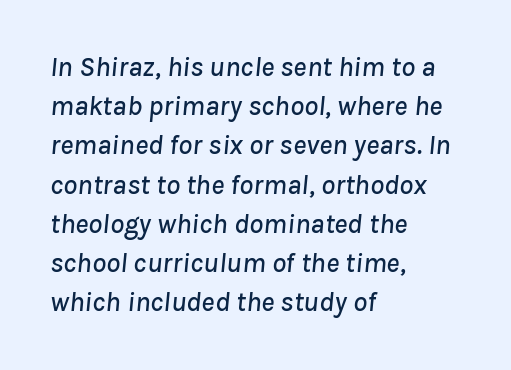
The image shows 28 px text type, italic (leaning right); set left-aligned, normal line spacing (1.4x), normal letter spacing, not underlined; low stroke contrast and a medium x-height.
